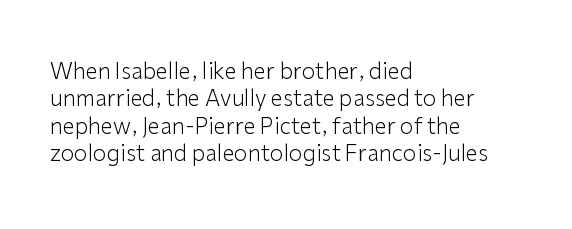
{"italic": "no", "bold": "no", "underline": "no", "align": "left", "line_spacing_ratio": 1.24, "letter_spacing": "normal", "letter_spacing_em": 0.0, "glyph_px": 22}
